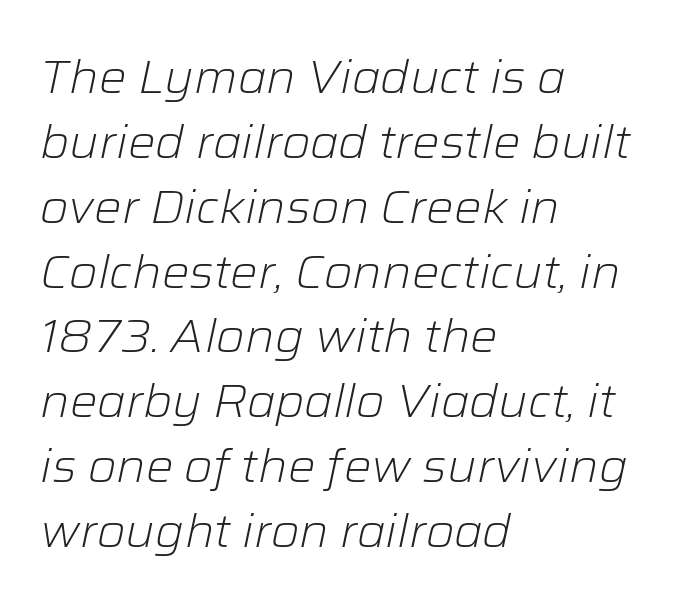
The image shows 46 px light type, italic (leaning right); set left-aligned, normal line spacing (1.41x), normal letter spacing, not underlined; low stroke contrast and a medium x-height.
